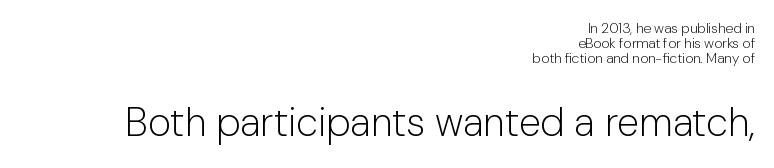
{"serif": "no", "italic": "no", "bold": "no", "weight": "light", "width": "normal", "stroke_contrast": "low", "x_height": "medium", "monospaced": "no", "underline": "no", "align": "right", "line_spacing": "tight", "line_spacing_ratio": 1.06, "letter_spacing": "normal", "letter_spacing_em": 0.0, "larger_block": "second", "size_ratio": 2.86, "glyph_px": 40}
